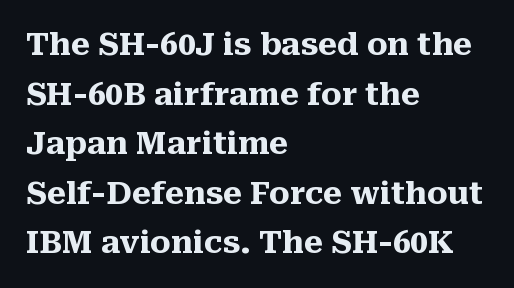
Q: Is the text bold? A: Yes.
Q: Is the text italic (slanted)? A: No, it is upright.
Q: Is the typeface a serif or a sans-serif typeface? A: Serif.
Q: Is the text underlined? A: No.
Q: How is the paragraph aligned? A: Left-aligned.
Q: Is the spacing between letters normal or unusually wide? A: Normal.
Q: Is the spacing between lines tight, normal or loose? A: Normal.
Q: Width (condensed, normal, or wide)? A: Normal.
Q: Stroke contrast? A: Medium.
Q: x-height? A: Medium.
Q: Monospaced? A: No.
